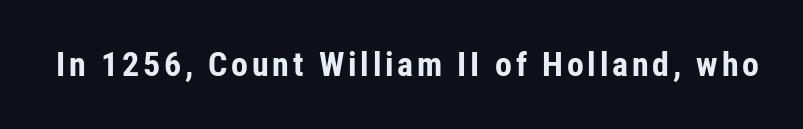
Set as a true bold cut, around the 700 mark. Each letter keeps its own natural width here, so spacing adapts to shape. The axis of the letterforms is exactly vertical. Nothing sits at the stroke ends, so this counts as sans-serif. The string is rendered with underlining switched off.
